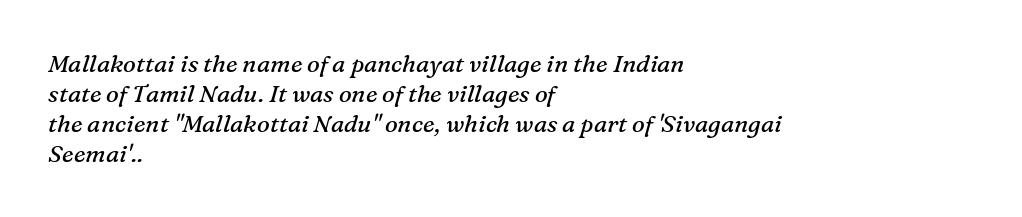
The image shows 24 px text type, italic (leaning right); set left-aligned, normal line spacing (1.25x), normal letter spacing, not underlined.
